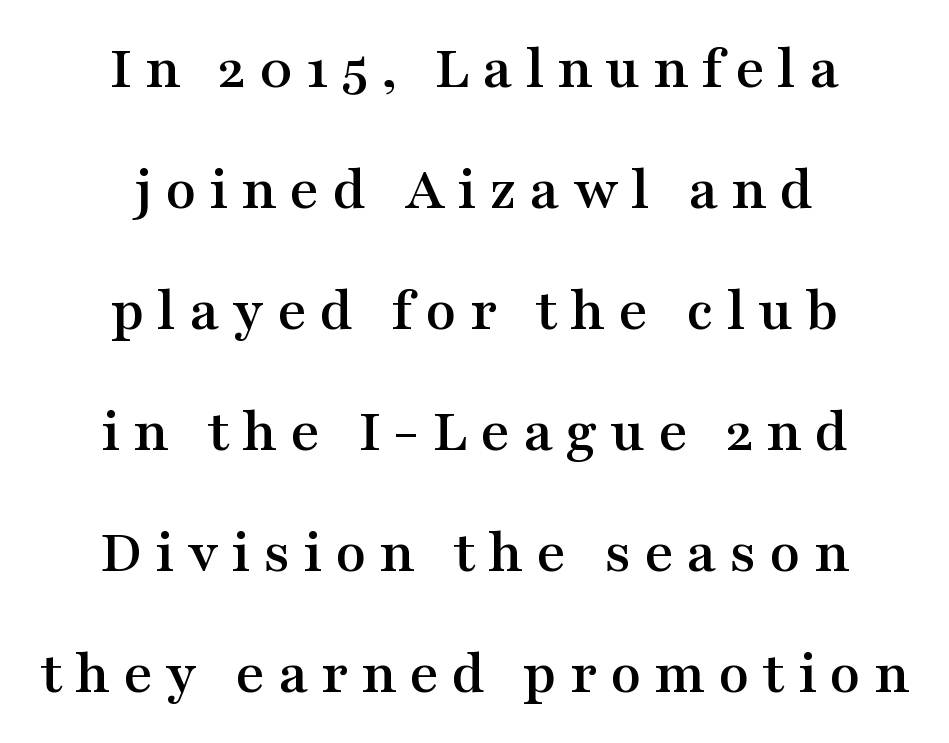
The image shows 63 px wide serif type, upright; set centered, loose line spacing (1.92x), unusually wide letter spacing (+0.2 em), not underlined; medium stroke contrast and a medium x-height.
